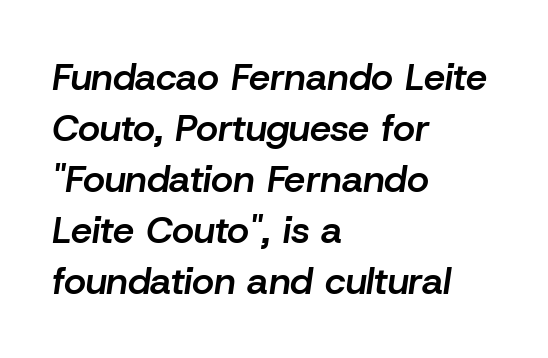
The image shows 38 px semibold type, italic (leaning right); set left-aligned, normal line spacing (1.34x), normal letter spacing, not underlined; low stroke contrast and a medium x-height.
